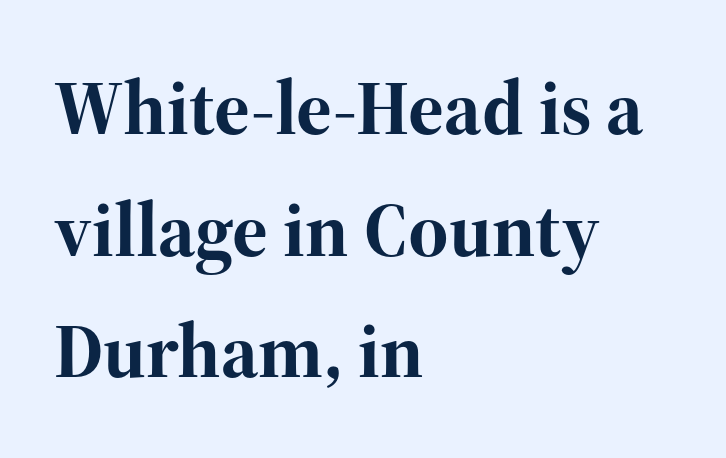
{"serif": "yes", "italic": "no", "bold": "yes", "weight": "bold", "width": "normal", "stroke_contrast": "high", "x_height": "medium", "monospaced": "no", "underline": "no", "align": "left", "line_spacing": "normal", "line_spacing_ratio": 1.58, "letter_spacing": "normal", "letter_spacing_em": 0.0, "glyph_px": 77}
